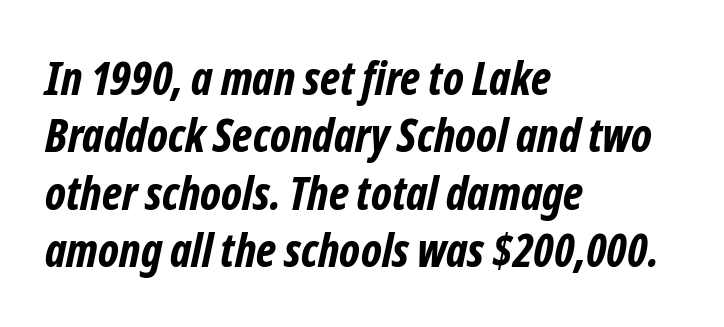
Q: Is the text bold? A: Yes.
Q: Is the typeface a serif or a sans-serif typeface? A: Sans-serif.
Q: Is the text underlined? A: No.
Q: How is the paragraph aligned? A: Left-aligned.
Q: Is the spacing between letters normal or unusually wide? A: Normal.
Q: Is the spacing between lines tight, normal or loose? A: Normal.
Q: Width (condensed, normal, or wide)? A: Condensed.
Q: Stroke contrast? A: Low.
Q: x-height? A: Medium.
Q: Monospaced? A: No.
